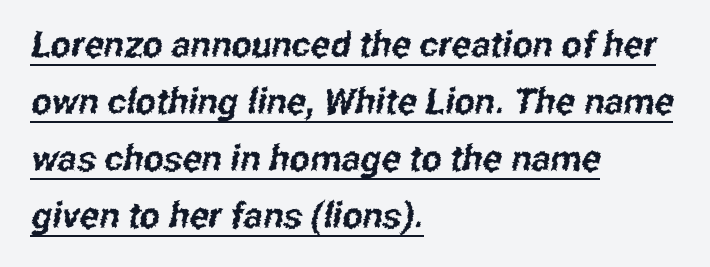
The image shows 36 px condensed sans-serif type; set left-aligned, normal line spacing (1.58x), normal letter spacing, underlined; low stroke contrast and a medium x-height.
